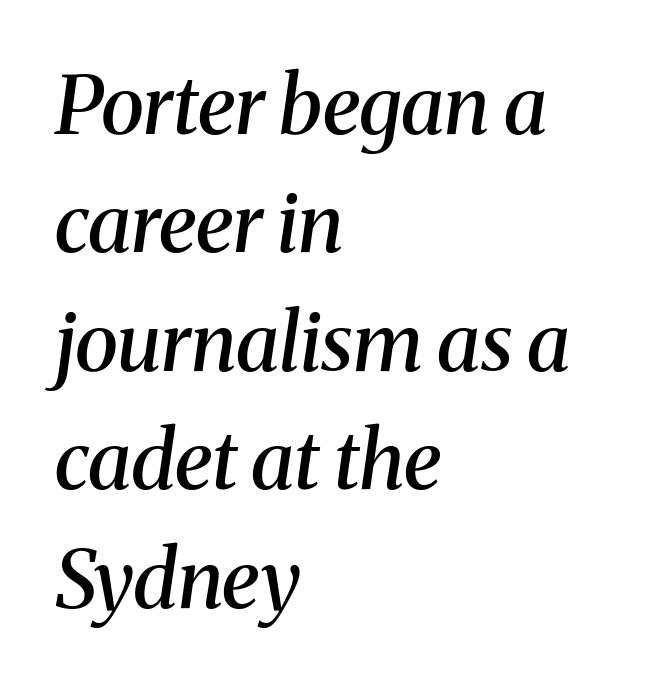
The image shows 80 px semibold serif type, italic (leaning right); set left-aligned, normal line spacing (1.48x), normal letter spacing, not underlined; medium stroke contrast and a medium x-height.
